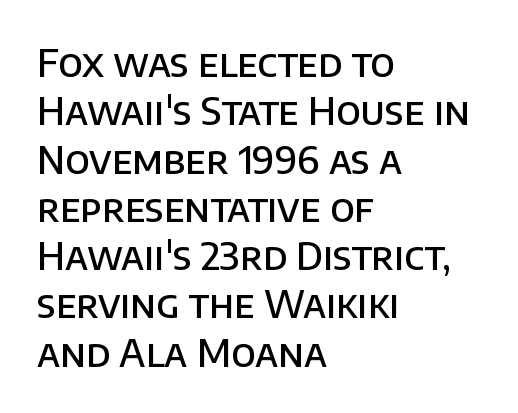
{"serif": "no", "italic": "no", "bold": "semi", "weight": "semibold", "width": "normal", "stroke_contrast": "low", "x_height": "large", "monospaced": "no", "underline": "no", "align": "left", "line_spacing": "normal", "line_spacing_ratio": 1.27, "letter_spacing": "normal", "letter_spacing_em": 0.0, "glyph_px": 38}
